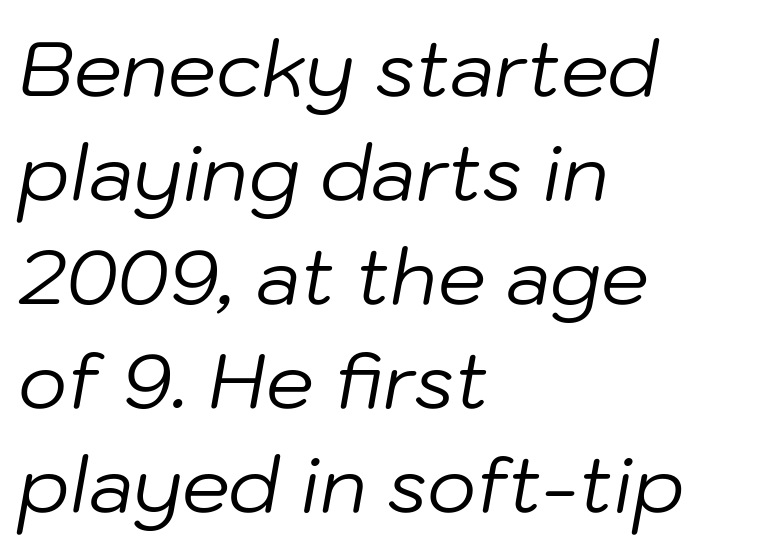
The image shows 76 px regular-weight type, italic (leaning right); set left-aligned, normal line spacing (1.37x), normal letter spacing, not underlined; low stroke contrast and a medium x-height.
